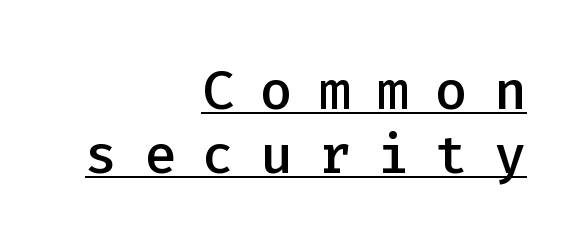
Q: Is the text bold? A: Semi-bold.
Q: Is the text italic (slanted)? A: No, it is upright.
Q: Is the typeface a serif or a sans-serif typeface? A: Sans-serif.
Q: Is the text underlined? A: Yes.
Q: How is the paragraph aligned? A: Right-aligned.
Q: Is the spacing between letters normal or unusually wide? A: Unusually wide.
Q: Width (condensed, normal, or wide)? A: Normal.
Q: Stroke contrast? A: Low.
Q: x-height? A: Medium.
Q: Monospaced? A: Yes.
